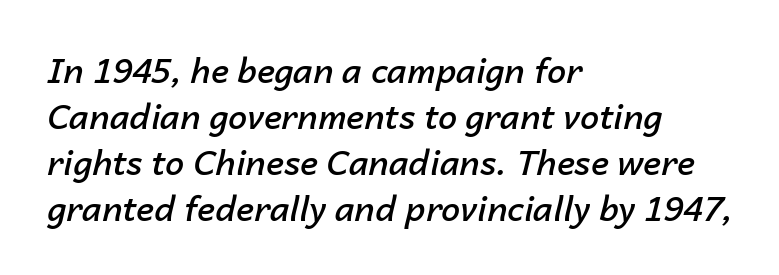
The image shows 34 px semibold type, italic (leaning right); set left-aligned, normal line spacing (1.35x), normal letter spacing, not underlined; low stroke contrast and a medium x-height.
